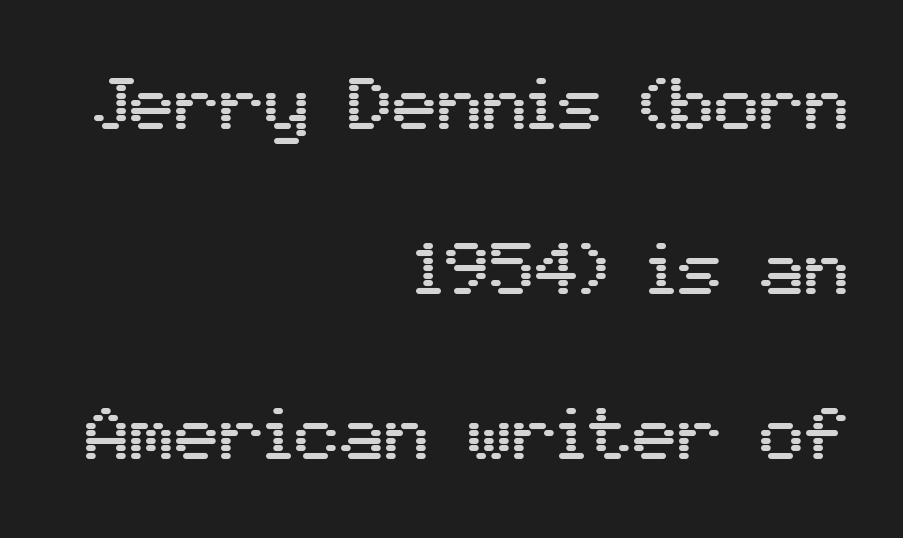
Q: Is the text italic (slanted)? A: No, it is upright.
Q: Is the typeface a serif or a sans-serif typeface? A: Sans-serif.
Q: Is the text underlined? A: No.
Q: How is the paragraph aligned? A: Right-aligned.
Q: Is the spacing between letters normal or unusually wide? A: Normal.
Q: Is the spacing between lines tight, normal or loose? A: Loose.
Q: Width (condensed, normal, or wide)? A: Normal.
Q: Stroke contrast? A: Medium.
Q: x-height? A: Medium.
Q: Monospaced? A: No.
